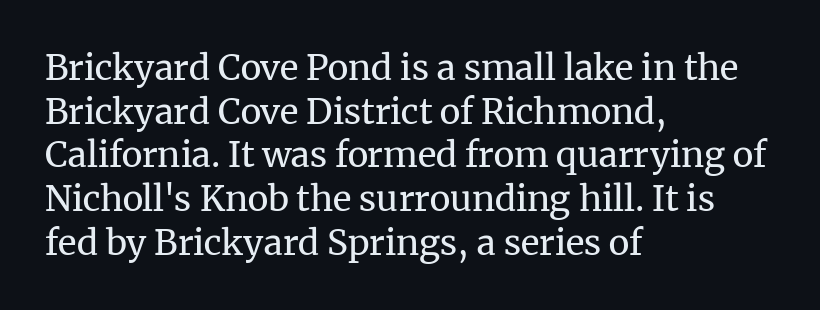
Q: Is the text bold? A: No.
Q: Is the text italic (slanted)? A: No, it is upright.
Q: Is the typeface a serif or a sans-serif typeface? A: Serif.
Q: Is the text underlined? A: No.
Q: How is the paragraph aligned? A: Left-aligned.
Q: Is the spacing between letters normal or unusually wide? A: Normal.
Q: Is the spacing between lines tight, normal or loose? A: Normal.
Q: Width (condensed, normal, or wide)? A: Normal.
Q: Stroke contrast? A: Medium.
Q: x-height? A: Medium.
Q: Monospaced? A: No.
